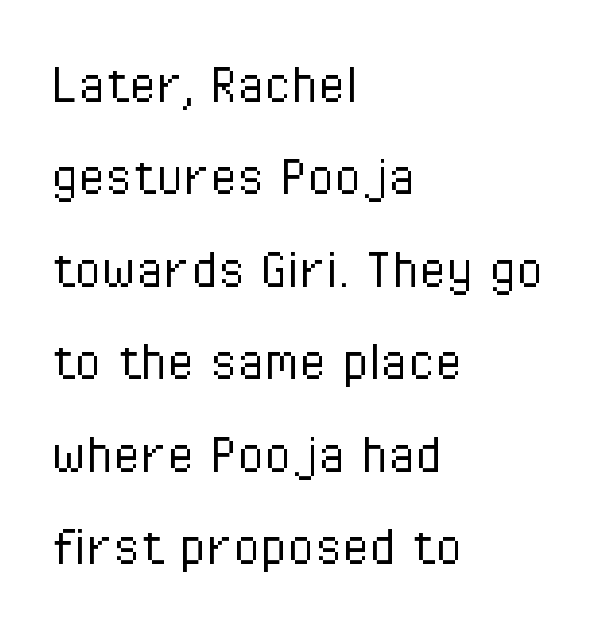
Do the letters lean? They stand straight. The text was rendered using a sans face with plain stroke endings. The letters advance in unequal steps, a hallmark of proportional type. A classic flush-left, rag-right setting is used for this passage. The characters are drawn with everyday or finer stroke widths.
